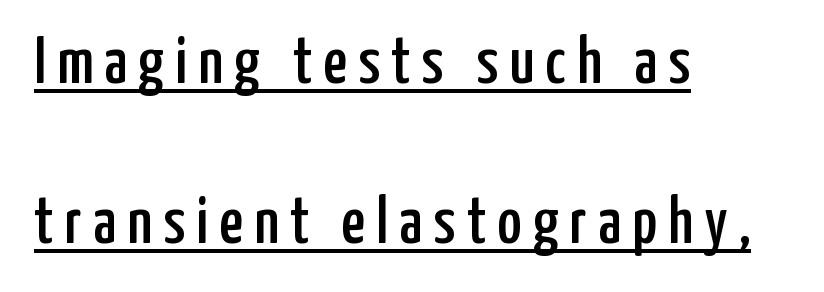
{"serif": "no", "italic": "no", "width": "condensed", "stroke_contrast": "low", "x_height": "medium", "monospaced": "no", "underline": "yes", "align": "left", "line_spacing": "loose", "line_spacing_ratio": 2.43, "glyph_px": 66}
